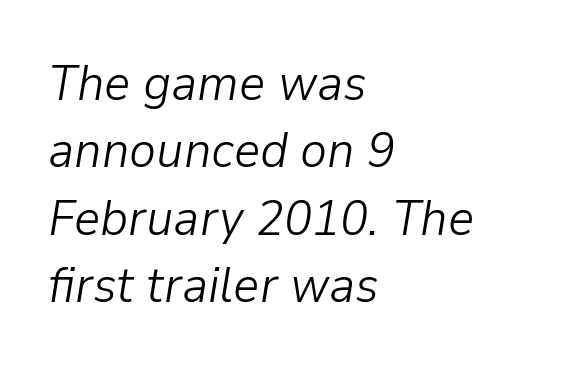
{"italic": "yes", "lean": "right", "slant_degrees": 9, "bold": "no", "weight": "light", "width": "normal", "stroke_contrast": "low", "x_height": "medium", "monospaced": "no", "underline": "no", "align": "left", "line_spacing": "normal", "line_spacing_ratio": 1.32, "letter_spacing": "normal", "letter_spacing_em": 0.0, "glyph_px": 51}
